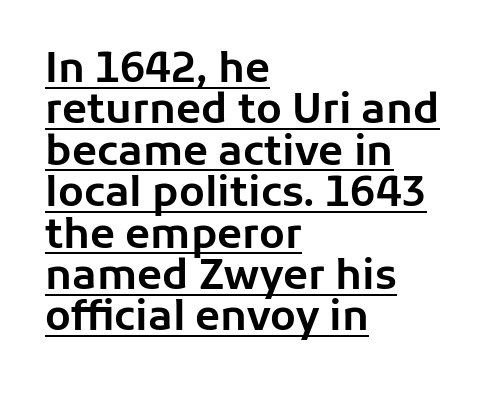
Q: Is the text italic (slanted)? A: No, it is upright.
Q: Is the typeface a serif or a sans-serif typeface? A: Sans-serif.
Q: Is the text underlined? A: Yes.
Q: How is the paragraph aligned? A: Left-aligned.
Q: Is the spacing between letters normal or unusually wide? A: Normal.
Q: Is the spacing between lines tight, normal or loose? A: Tight.
Q: Width (condensed, normal, or wide)? A: Normal.
Q: Stroke contrast? A: Low.
Q: x-height? A: Medium.
Q: Monospaced? A: No.
